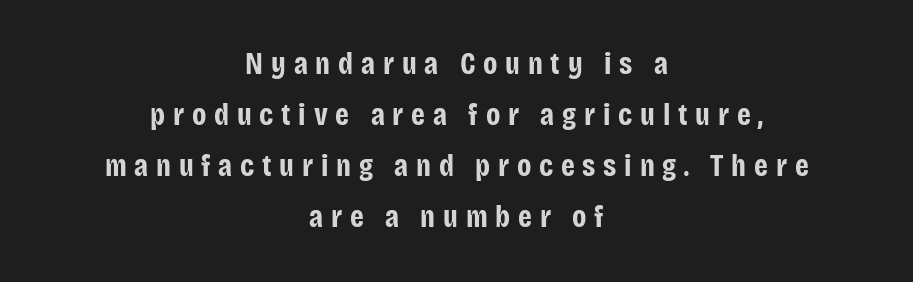
These lines are rendered in a variable-pitch font. Each letter's strokes conclude bluntly, with no projecting serifs. Look at the tracking — it's clearly loosened, letters drifting apart. Bare-footed words on every line. Layout note: lines centered.
